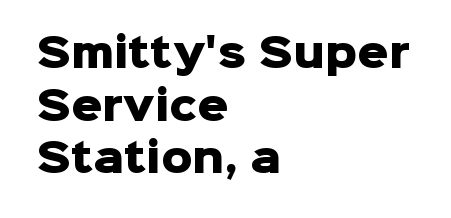
Q: Is the text bold? A: Yes.
Q: Is the text italic (slanted)? A: No, it is upright.
Q: Is the typeface a serif or a sans-serif typeface? A: Sans-serif.
Q: Is the text underlined? A: No.
Q: How is the paragraph aligned? A: Left-aligned.
Q: Is the spacing between letters normal or unusually wide? A: Normal.
Q: Is the spacing between lines tight, normal or loose? A: Normal.
Q: Width (condensed, normal, or wide)? A: Normal.
Q: Stroke contrast? A: Low.
Q: x-height? A: Medium.
Q: Monospaced? A: No.
